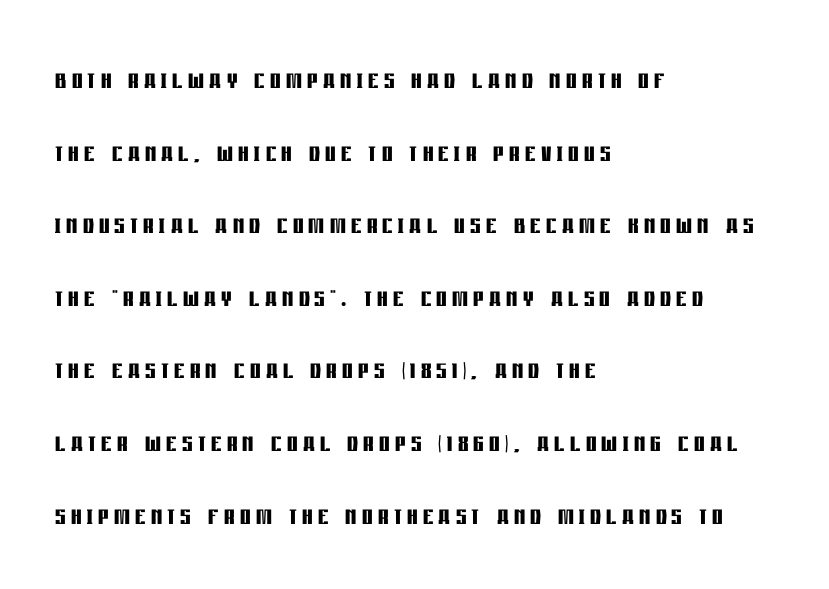
{"serif": "no", "italic": "no", "bold": "yes", "weight": "semibold", "width": "condensed", "stroke_contrast": "low", "x_height": "large", "monospaced": "no", "underline": "no", "align": "left", "line_spacing": "loose", "line_spacing_ratio": 2.2, "glyph_px": 33}
